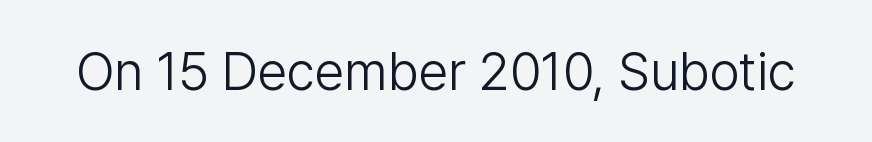
{"serif": "no", "italic": "no", "bold": "no", "weight": "light", "width": "normal", "stroke_contrast": "low", "x_height": "medium", "monospaced": "no", "underline": "no", "letter_spacing": "normal", "letter_spacing_em": 0.0, "glyph_px": 53}
